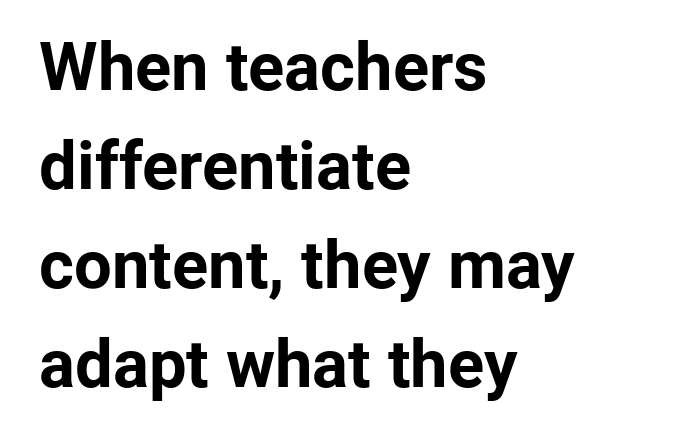
The image shows 67 px bold sans-serif type, upright; set left-aligned, normal line spacing (1.48x), normal letter spacing, not underlined; low stroke contrast and a medium x-height.
